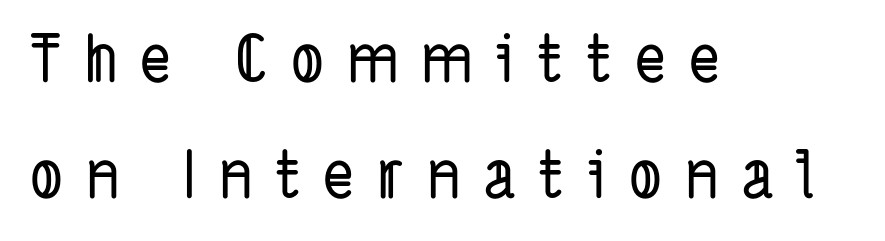
Q: Is the typeface a serif or a sans-serif typeface? A: Sans-serif.
Q: Is the text underlined? A: No.
Q: How is the paragraph aligned? A: Left-aligned.
Q: Is the spacing between letters normal or unusually wide? A: Unusually wide.
Q: Width (condensed, normal, or wide)? A: Condensed.
Q: Stroke contrast? A: Low.
Q: x-height? A: Medium.
Q: Monospaced? A: No.
